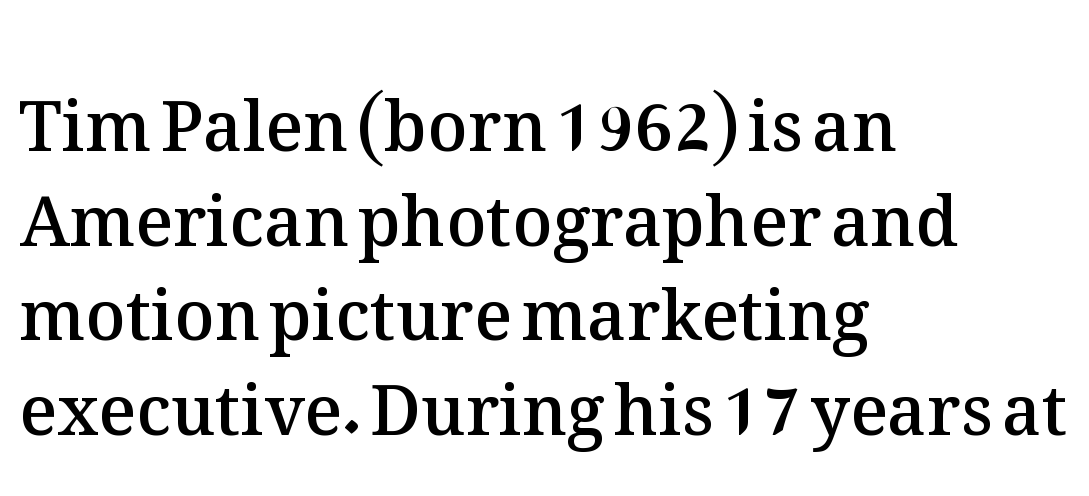
A bit beefed up — I'd call it semibold rather than bold. Only glyphs here, with clear space below each row. The rendering anchors every line to the left-hand side. These lines keep a tight, regular rhythm from letter to letter. Each new line begins a customary step beneath the previous one. This is the regular roman posture of the typeface.
